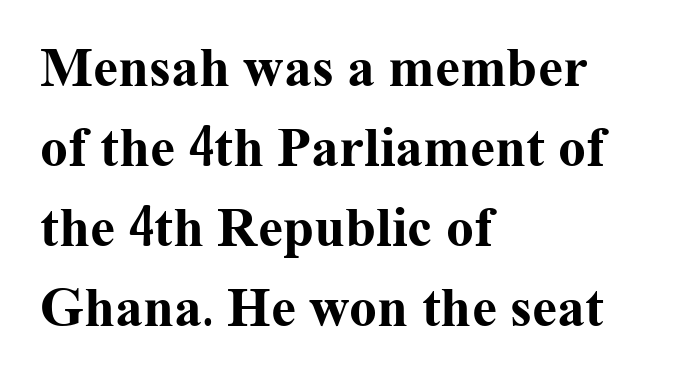
{"serif": "yes", "italic": "no", "bold": "yes", "weight": "bold", "width": "normal", "stroke_contrast": "medium", "x_height": "medium", "monospaced": "no", "underline": "no", "align": "left", "line_spacing": "normal", "line_spacing_ratio": 1.43, "letter_spacing": "normal", "letter_spacing_em": 0.0, "glyph_px": 56}
